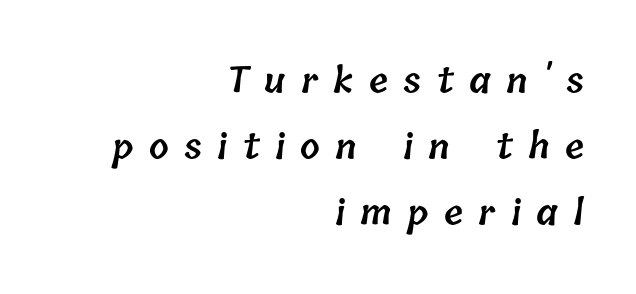
Short note: letters widely spaced. You could not count columns in this text — the font is proportionally spaced. Line ends are locked; line starts wander. The letters are semibold — heavier than regular but short of a full bold. Words float on clear page, feet unadorned.
